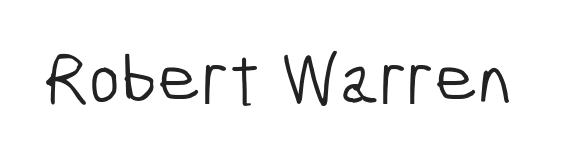
Q: Is the text bold? A: No.
Q: Is the typeface a serif or a sans-serif typeface? A: Sans-serif.
Q: Is the text underlined? A: No.
Q: Is the spacing between letters normal or unusually wide? A: Normal.
Q: Width (condensed, normal, or wide)? A: Condensed.
Q: Stroke contrast? A: Low.
Q: x-height? A: Medium.
Q: Monospaced? A: No.
